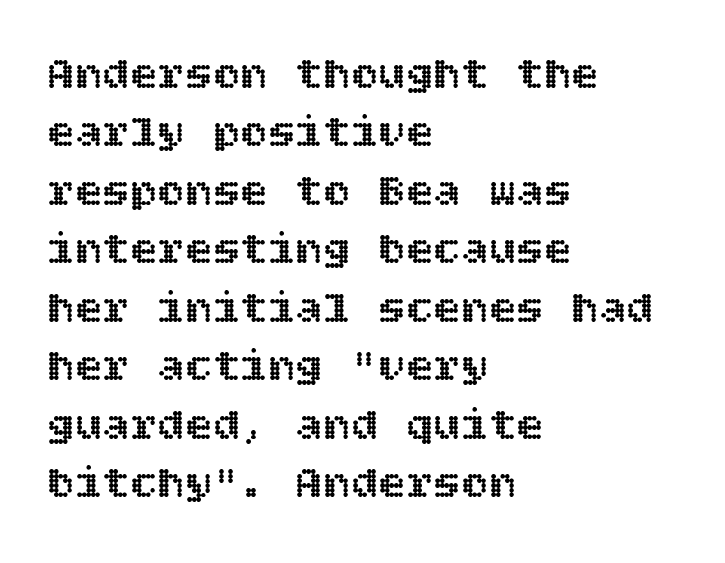
Anything drawn beneath the words? Only blank space. Where is the straight margin? On the left. It's the straight-up-and-down kind of type. Vertical spacing — default.
